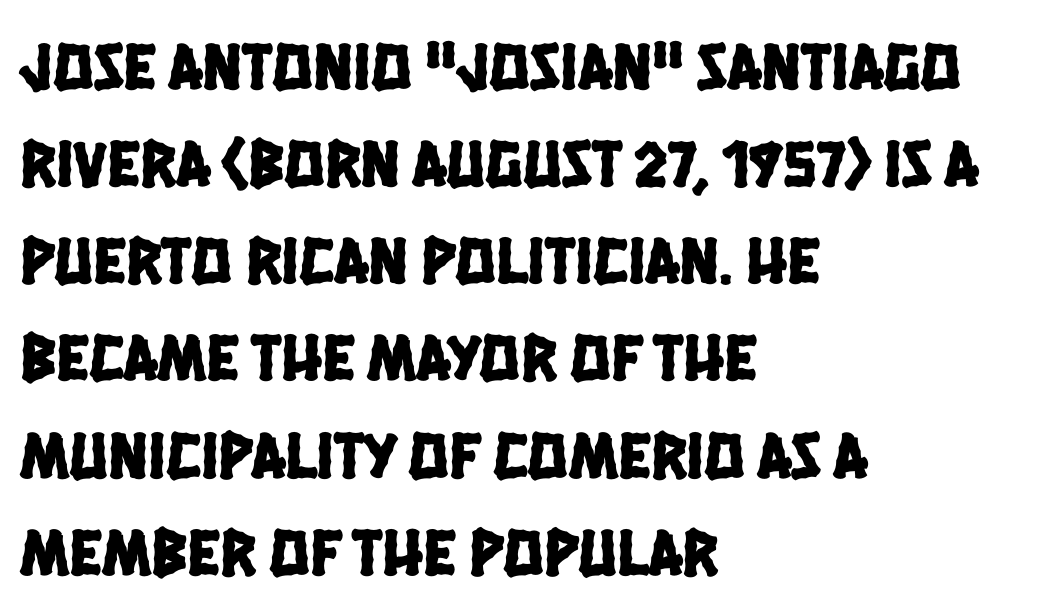
Q: Is the typeface a serif or a sans-serif typeface? A: Sans-serif.
Q: Is the text underlined? A: No.
Q: How is the paragraph aligned? A: Left-aligned.
Q: Is the spacing between letters normal or unusually wide? A: Normal.
Q: Is the spacing between lines tight, normal or loose? A: Normal.
Q: Width (condensed, normal, or wide)? A: Condensed.
Q: Stroke contrast? A: Low.
Q: x-height? A: Large.
Q: Monospaced? A: No.
